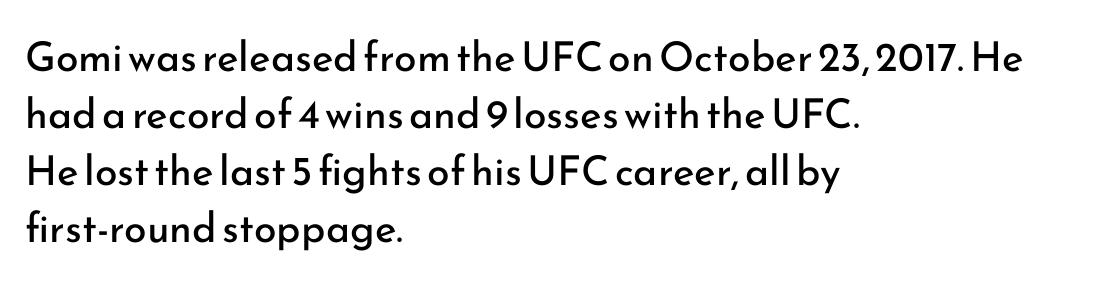
The image shows 41 px regular-weight sans-serif type, upright; set left-aligned, normal line spacing (1.39x), normal letter spacing, not underlined; low stroke contrast and a small x-height.
